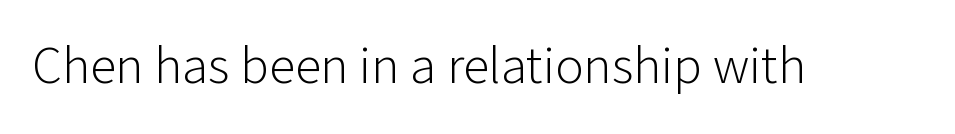
Q: Is the text bold? A: No.
Q: Is the text italic (slanted)? A: No, it is upright.
Q: Is the typeface a serif or a sans-serif typeface? A: Sans-serif.
Q: Is the text underlined? A: No.
Q: Is the spacing between letters normal or unusually wide? A: Normal.
Q: Width (condensed, normal, or wide)? A: Normal.
Q: Stroke contrast? A: Low.
Q: x-height? A: Medium.
Q: Monospaced? A: No.
